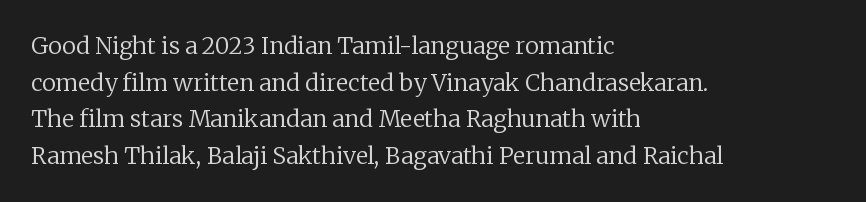
Q: Is the text bold? A: No.
Q: Is the text italic (slanted)? A: No, it is upright.
Q: Is the text underlined? A: No.
Q: How is the paragraph aligned? A: Left-aligned.
Q: Is the spacing between letters normal or unusually wide? A: Normal.
Q: Is the spacing between lines tight, normal or loose? A: Normal.
